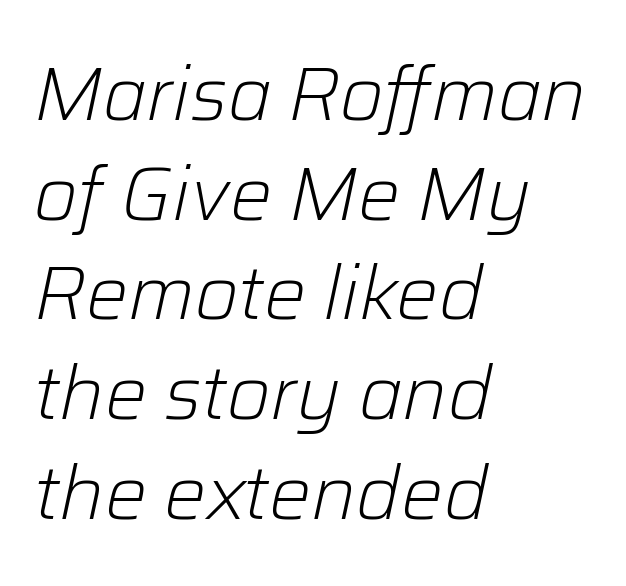
Q: Is the text bold? A: No.
Q: Is the text italic (slanted)? A: Yes, it leans right by about 12 degrees.
Q: Is the text underlined? A: No.
Q: How is the paragraph aligned? A: Left-aligned.
Q: Is the spacing between letters normal or unusually wide? A: Normal.
Q: Is the spacing between lines tight, normal or loose? A: Normal.
Q: Width (condensed, normal, or wide)? A: Normal.
Q: Stroke contrast? A: Low.
Q: x-height? A: Medium.
Q: Monospaced? A: No.
